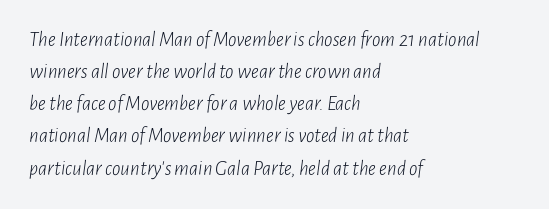
{"italic": "yes", "lean": "right", "slant_degrees": 7, "bold": "no", "underline": "no", "align": "left", "line_spacing": "normal", "line_spacing_ratio": 1.53, "letter_spacing": "normal", "letter_spacing_em": 0.0, "glyph_px": 21}
